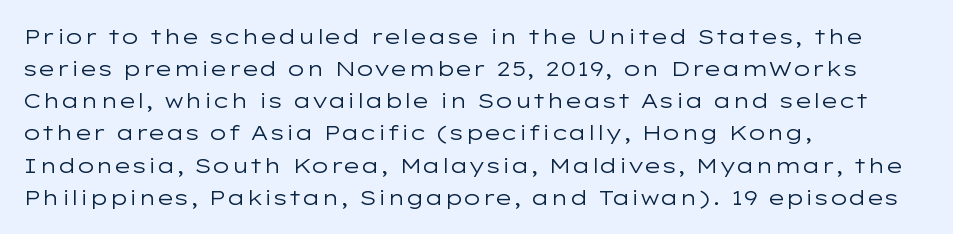
Is the block centered? No — it sits flush against the left margin. Honestly, the row spacing looks completely unremarkable. Check under the words: just untouched page. Ascenders rise straight up at ninety degrees. Nobody touched the tracking dial on this one.
